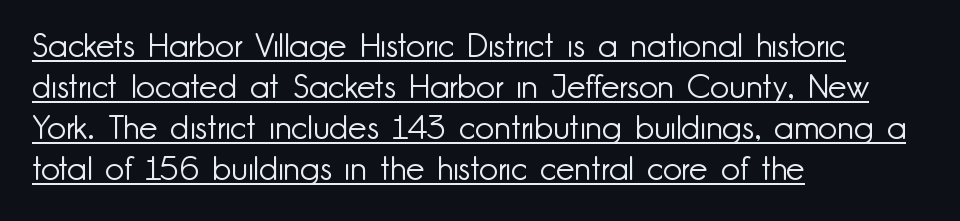
The characters are drawn with everyday or finer stroke widths. The paragraph has a hard left edge and a soft right edge. Character widths vary here, with narrow letters taking less room than wide ones. Type style note: lacks serifs. Honestly, the underline is the first thing you notice here. Characters remain perfectly vertical along every line.
